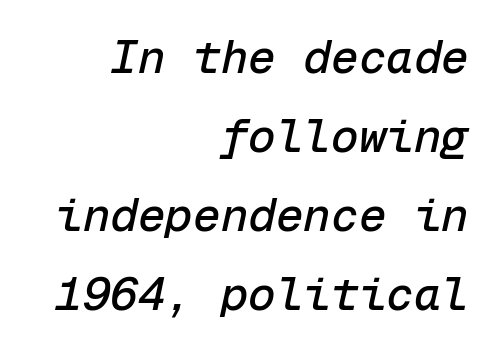
The image shows 46 px text type, italic (leaning right), monospaced; set right-aligned, line spacing 1.72x, normal letter spacing, not underlined; low stroke contrast and a medium x-height.
